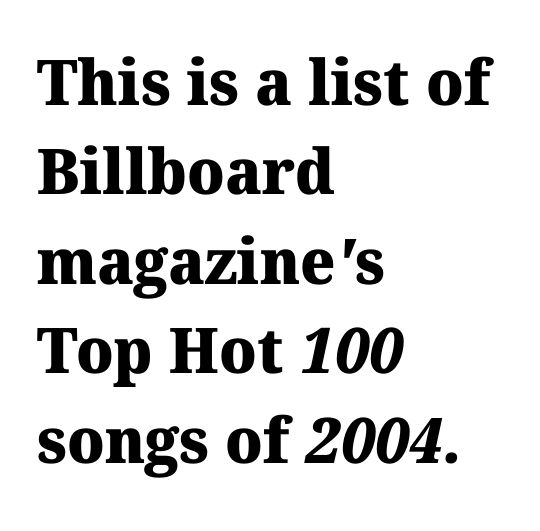
{"serif": "yes", "bold": "yes", "weight": "heavy", "width": "normal", "stroke_contrast": "medium", "x_height": "medium", "monospaced": "no", "underline": "no", "align": "left", "line_spacing": "normal", "line_spacing_ratio": 1.42, "letter_spacing": "normal", "letter_spacing_em": 0.0, "glyph_px": 63}
